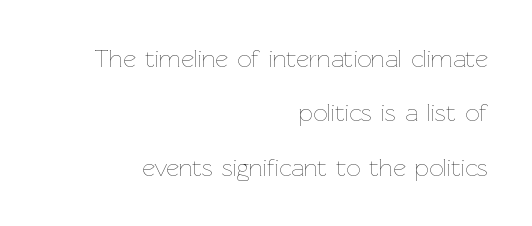
Q: Is the text bold? A: No.
Q: Is the text italic (slanted)? A: No, it is upright.
Q: Is the text underlined? A: No.
Q: How is the paragraph aligned? A: Right-aligned.
Q: Is the spacing between letters normal or unusually wide? A: Normal.
Q: Is the spacing between lines tight, normal or loose? A: Loose.
